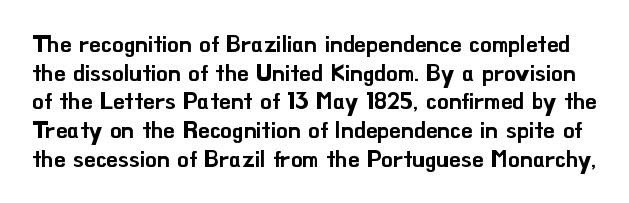
{"italic": "no", "underline": "no", "line_spacing": "normal", "line_spacing_ratio": 1.25, "letter_spacing": "normal", "letter_spacing_em": 0.0, "glyph_px": 23}
